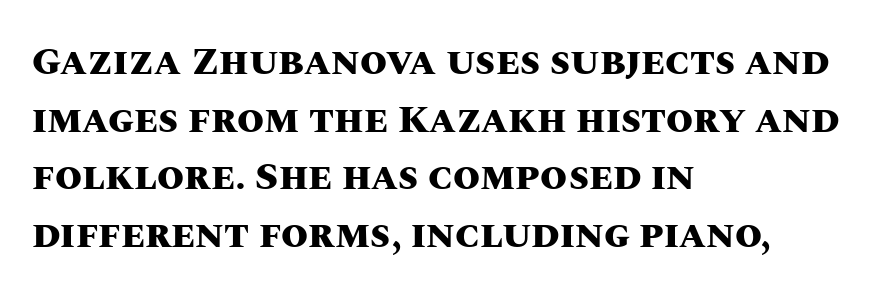
The image shows 39 px heavy type, upright; set left-aligned, normal line spacing (1.48x), normal letter spacing, not underlined; medium stroke contrast and a large x-height.
